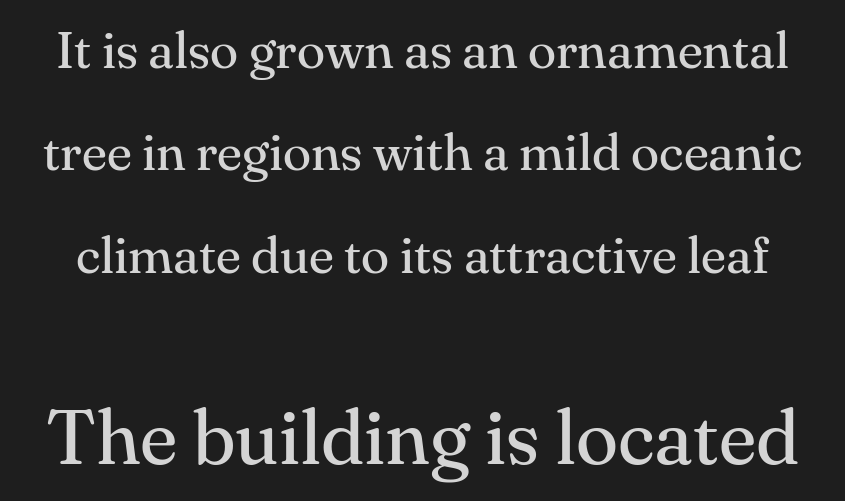
{"serif": "yes", "italic": "no", "bold": "no", "weight": "regular", "width": "normal", "stroke_contrast": "medium", "x_height": "small", "monospaced": "no", "underline": "no", "line_spacing": "loose", "line_spacing_ratio": 1.97, "letter_spacing": "normal", "letter_spacing_em": 0.0, "larger_block": "second", "size_ratio": 1.5, "glyph_px": 78}
